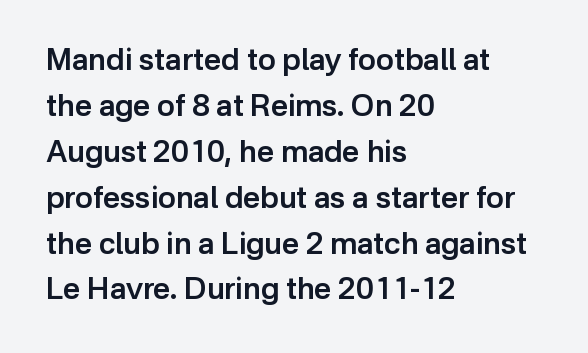
{"serif": "no", "italic": "no", "bold": "semi", "weight": "semibold", "width": "normal", "stroke_contrast": "low", "x_height": "medium", "monospaced": "no", "underline": "no", "align": "left", "line_spacing": "normal", "line_spacing_ratio": 1.53, "letter_spacing": "normal", "letter_spacing_em": 0.0, "glyph_px": 30}
